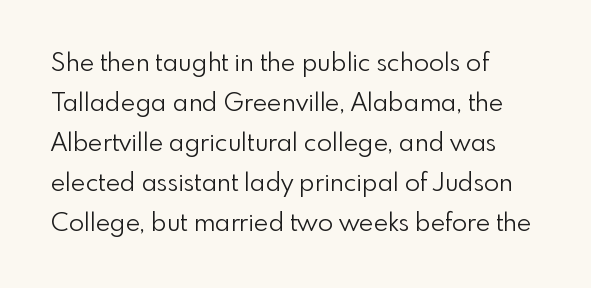
{"italic": "no", "bold": "no", "underline": "no", "align": "left", "line_spacing": "normal", "line_spacing_ratio": 1.6, "letter_spacing": "normal", "letter_spacing_em": 0.0, "glyph_px": 25}
